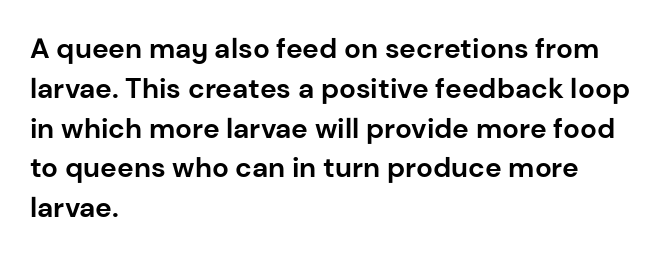
Q: Is the text bold? A: Yes.
Q: Is the text italic (slanted)? A: No, it is upright.
Q: Is the typeface a serif or a sans-serif typeface? A: Sans-serif.
Q: Is the text underlined? A: No.
Q: How is the paragraph aligned? A: Left-aligned.
Q: Is the spacing between letters normal or unusually wide? A: Normal.
Q: Is the spacing between lines tight, normal or loose? A: Normal.
Q: Width (condensed, normal, or wide)? A: Normal.
Q: Stroke contrast? A: Low.
Q: x-height? A: Medium.
Q: Monospaced? A: No.
